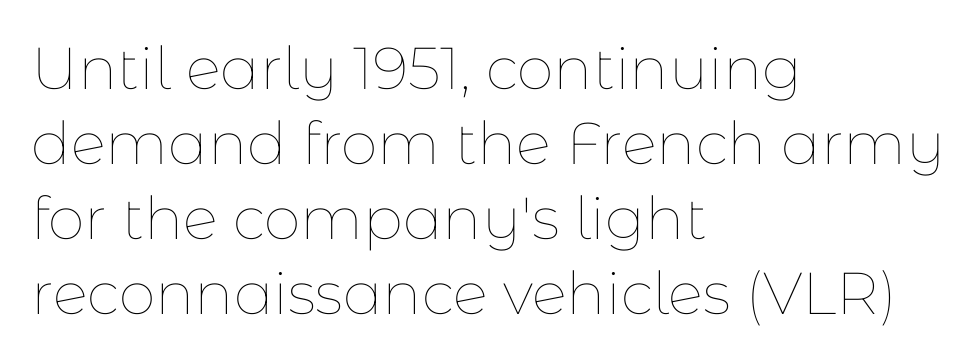
Q: Is the text bold? A: No.
Q: Is the text italic (slanted)? A: No, it is upright.
Q: Is the text underlined? A: No.
Q: How is the paragraph aligned? A: Left-aligned.
Q: Is the spacing between letters normal or unusually wide? A: Normal.
Q: Is the spacing between lines tight, normal or loose? A: Normal.
Q: Width (condensed, normal, or wide)? A: Normal.
Q: Stroke contrast? A: Low.
Q: x-height? A: Medium.
Q: Monospaced? A: No.
